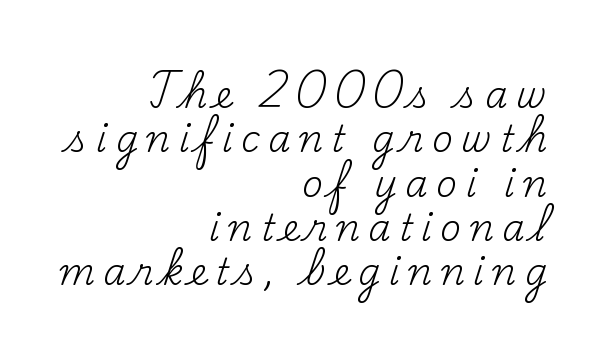
Q: Is the text bold? A: No.
Q: Is the text italic (slanted)? A: Yes.
Q: Is the typeface a serif or a sans-serif typeface? A: Serif.
Q: Is the text underlined? A: No.
Q: How is the paragraph aligned? A: Right-aligned.
Q: Is the spacing between letters normal or unusually wide? A: Unusually wide.
Q: Width (condensed, normal, or wide)? A: Normal.
Q: Stroke contrast? A: Medium.
Q: x-height? A: Small.
Q: Monospaced? A: No.
